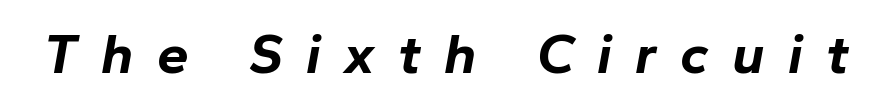
The image shows 57 px bold type, italic (leaning right); set unusually wide letter spacing (+0.41 em), not underlined; low stroke contrast and a medium x-height.
